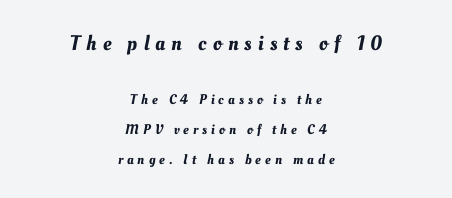
The image shows 21 px text type; set centered, loose line spacing (2.12x), unusually wide letter spacing (+0.29 em), not underlined; the first (top) block is 1.5x larger.
